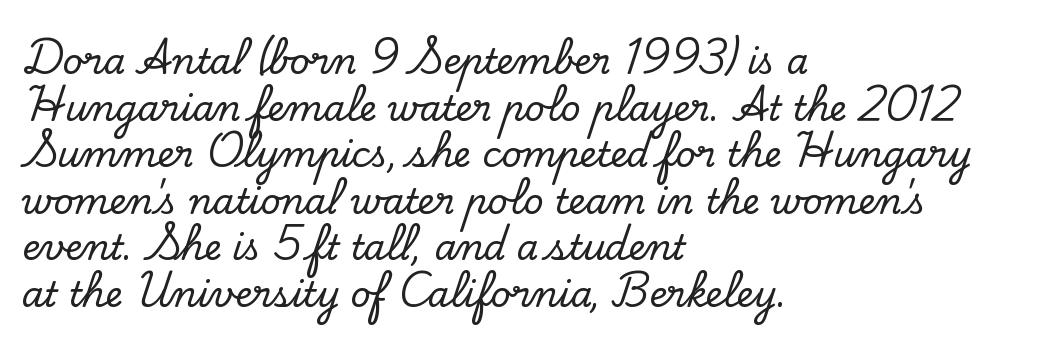
The image shows 35 px serif type; set left-aligned, normal line spacing (1.33x), normal letter spacing, not underlined; low stroke contrast and a small x-height.
